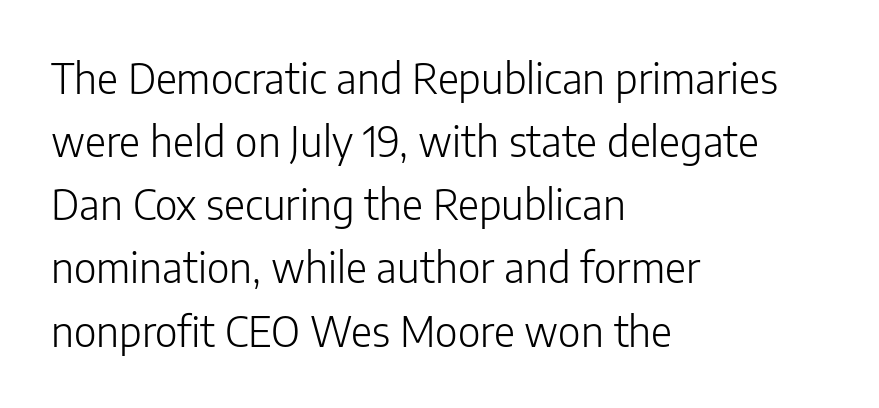
{"serif": "no", "italic": "no", "bold": "no", "weight": "light", "width": "normal", "stroke_contrast": "low", "x_height": "medium", "monospaced": "no", "underline": "no", "align": "left", "line_spacing": "normal", "line_spacing_ratio": 1.54, "letter_spacing": "normal", "letter_spacing_em": 0.0, "glyph_px": 41}
